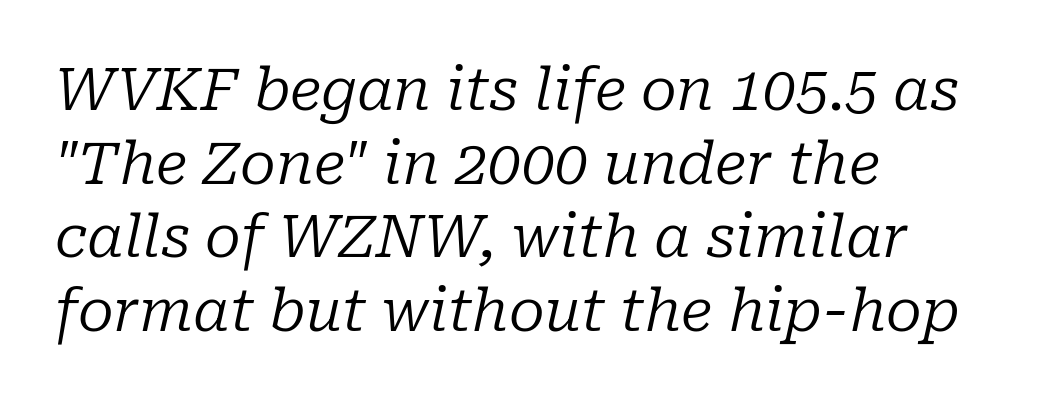
Q: Is the text bold? A: No.
Q: Is the text italic (slanted)? A: Yes, it leans right by about 10 degrees.
Q: Is the typeface a serif or a sans-serif typeface? A: Serif.
Q: Is the text underlined? A: No.
Q: How is the paragraph aligned? A: Left-aligned.
Q: Is the spacing between letters normal or unusually wide? A: Normal.
Q: Is the spacing between lines tight, normal or loose? A: Normal.
Q: Width (condensed, normal, or wide)? A: Normal.
Q: Stroke contrast? A: Low.
Q: x-height? A: Medium.
Q: Monospaced? A: No.
